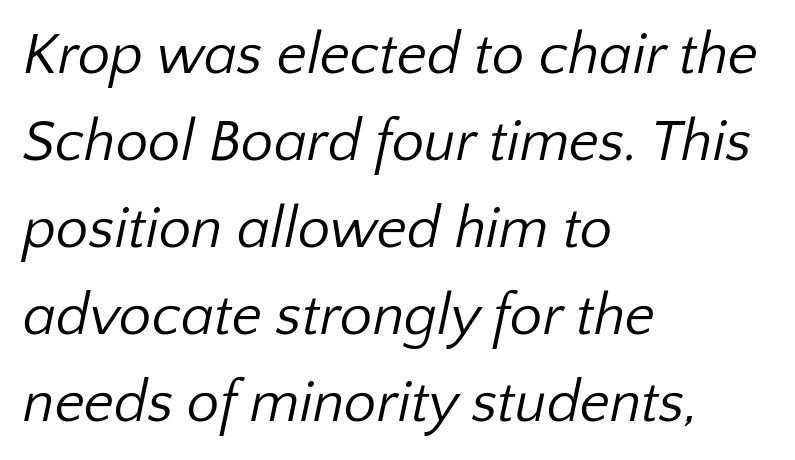
{"serif": "no", "bold": "no", "weight": "regular", "width": "normal", "stroke_contrast": "low", "x_height": "medium", "monospaced": "no", "underline": "no", "align": "left", "line_spacing": "normal", "line_spacing_ratio": 1.5, "letter_spacing": "normal", "letter_spacing_em": 0.0, "glyph_px": 58}
